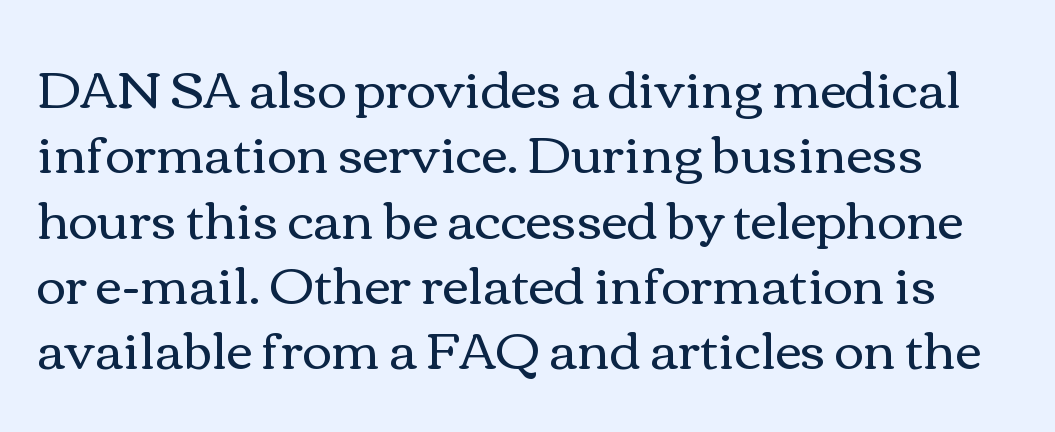
A quiet, ordinary-to-light weight characterises the typeface. No word sits above an underline. Each new line begins a customary step beneath the previous one. This sample uses an upright cut, with every glyph sitting square on the baseline.
